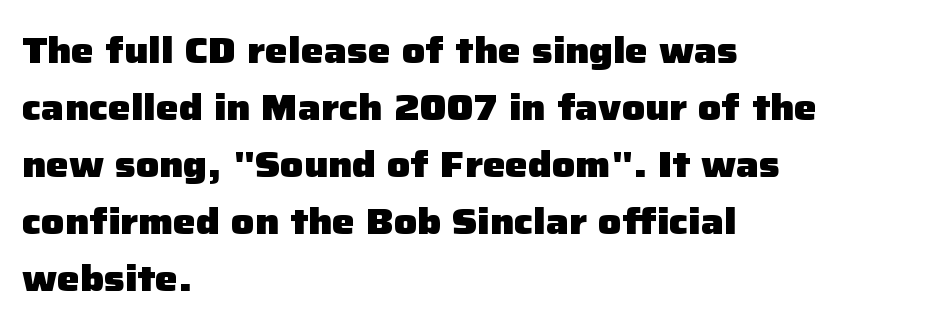
The image shows 36 px heavy sans-serif type, upright; set left-aligned, normal line spacing (1.58x), normal letter spacing, not underlined; low stroke contrast and a medium x-height.
